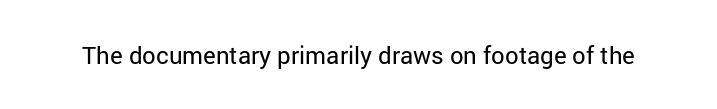
{"italic": "no", "bold": "no", "underline": "no", "letter_spacing": "normal", "letter_spacing_em": 0.0, "glyph_px": 24}
